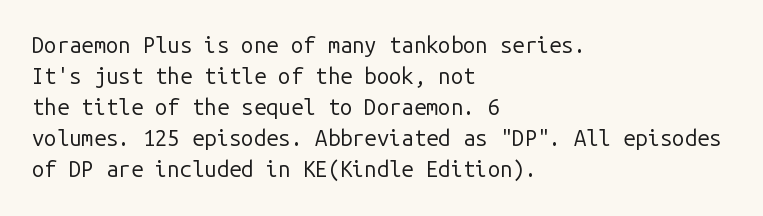
{"italic": "no", "bold": "no", "underline": "no", "align": "left", "line_spacing": "normal", "line_spacing_ratio": 1.41, "letter_spacing": "normal", "letter_spacing_em": 0.0, "glyph_px": 22}
